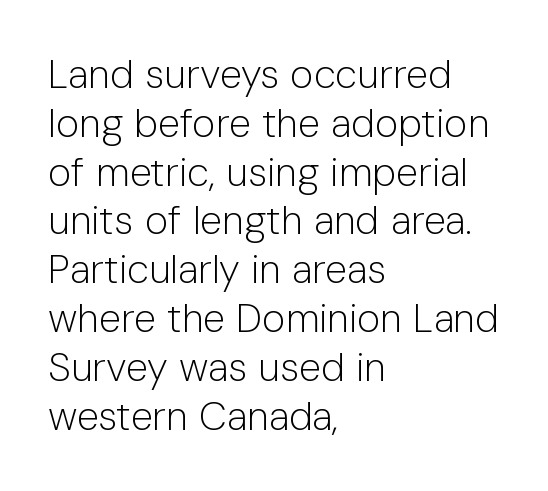
Q: Is the text bold? A: No.
Q: Is the text italic (slanted)? A: No, it is upright.
Q: Is the typeface a serif or a sans-serif typeface? A: Sans-serif.
Q: Is the text underlined? A: No.
Q: How is the paragraph aligned? A: Left-aligned.
Q: Is the spacing between letters normal or unusually wide? A: Normal.
Q: Width (condensed, normal, or wide)? A: Normal.
Q: Stroke contrast? A: Low.
Q: x-height? A: Medium.
Q: Monospaced? A: No.
